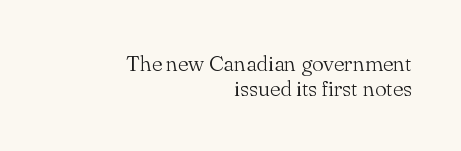
The image shows 22 px text type, upright; set right-aligned, tight line spacing (1.13x), normal letter spacing, not underlined.
